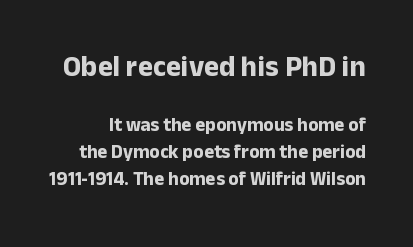
Q: Is the text bold? A: Yes.
Q: Is the text italic (slanted)? A: No, it is upright.
Q: Is the typeface a serif or a sans-serif typeface? A: Sans-serif.
Q: Is the text underlined? A: No.
Q: Is the spacing between letters normal or unusually wide? A: Normal.
Q: Is the spacing between lines tight, normal or loose? A: Normal.
Q: Which block of text is set in a larger size, the first (top) or the second (bottom)? A: The first (top) one.
Q: Width (condensed, normal, or wide)? A: Normal.
Q: Stroke contrast? A: Low.
Q: x-height? A: Medium.
Q: Monospaced? A: No.
